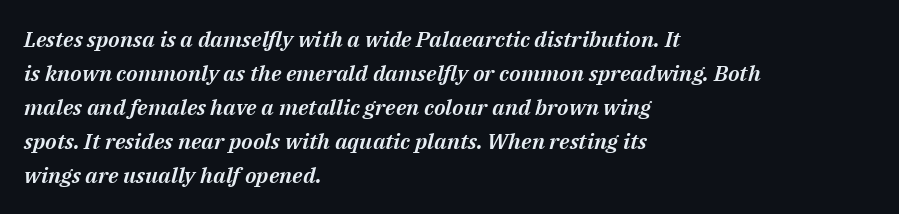
The image shows 22 px text type, italic (leaning right); set left-aligned, normal line spacing (1.54x), normal letter spacing, not underlined.
